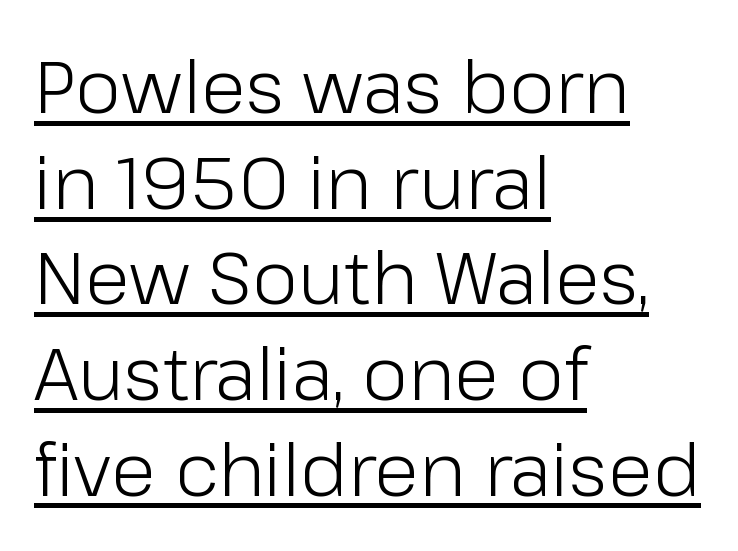
Q: Is the text bold? A: No.
Q: Is the text italic (slanted)? A: No, it is upright.
Q: Is the typeface a serif or a sans-serif typeface? A: Sans-serif.
Q: Is the text underlined? A: Yes.
Q: How is the paragraph aligned? A: Left-aligned.
Q: Is the spacing between letters normal or unusually wide? A: Normal.
Q: Is the spacing between lines tight, normal or loose? A: Normal.
Q: Width (condensed, normal, or wide)? A: Normal.
Q: Stroke contrast? A: Low.
Q: x-height? A: Medium.
Q: Monospaced? A: No.
